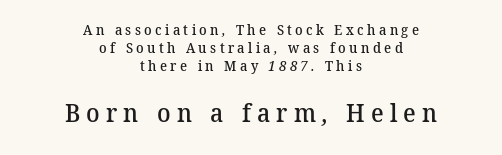
Q: Is the text bold? A: Semi-bold.
Q: Is the text underlined? A: No.
Q: How is the paragraph aligned? A: Centered.
Q: Is the spacing between letters normal or unusually wide? A: Unusually wide.
Q: Is the spacing between lines tight, normal or loose? A: Normal.
Q: Which block of text is set in a larger size, the first (top) or the second (bottom)? A: The second (bottom) one.
